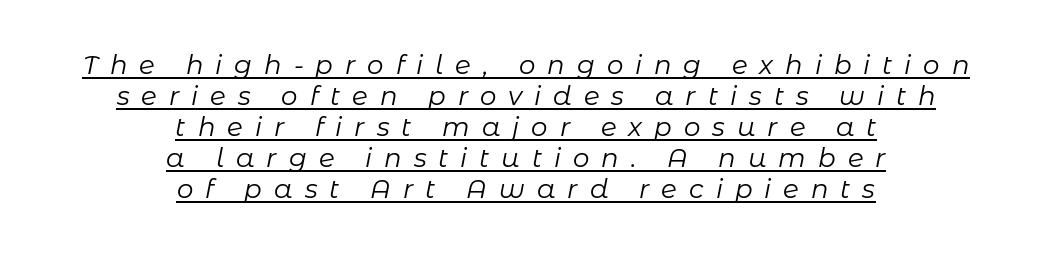
The image shows 26 px text type, italic (leaning right); set centered, line spacing 1.19x, unusually wide letter spacing (+0.46 em), underlined.
